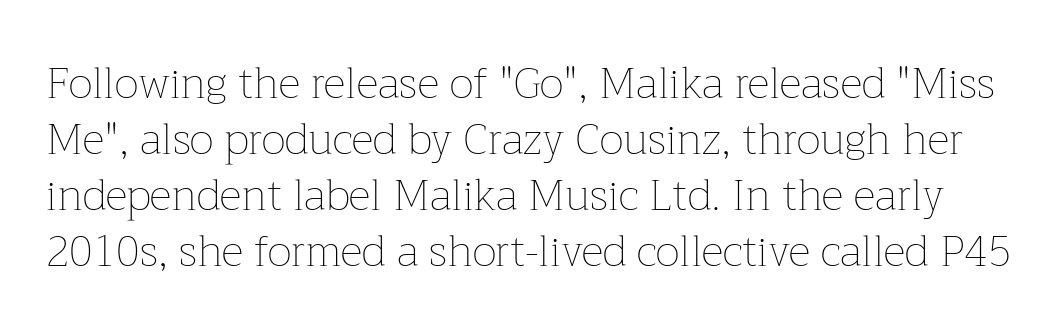
{"italic": "no", "bold": "no", "weight": "thin", "width": "normal", "stroke_contrast": "low", "x_height": "medium", "monospaced": "no", "underline": "no", "line_spacing": "normal", "line_spacing_ratio": 1.3, "letter_spacing": "normal", "letter_spacing_em": 0.0, "glyph_px": 43}
